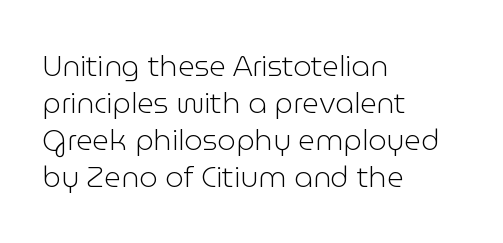
{"serif": "no", "italic": "no", "bold": "no", "weight": "light", "width": "normal", "stroke_contrast": "low", "x_height": "medium", "monospaced": "no", "underline": "no", "align": "left", "line_spacing": "normal", "line_spacing_ratio": 1.28, "letter_spacing": "normal", "letter_spacing_em": 0.0, "glyph_px": 29}
